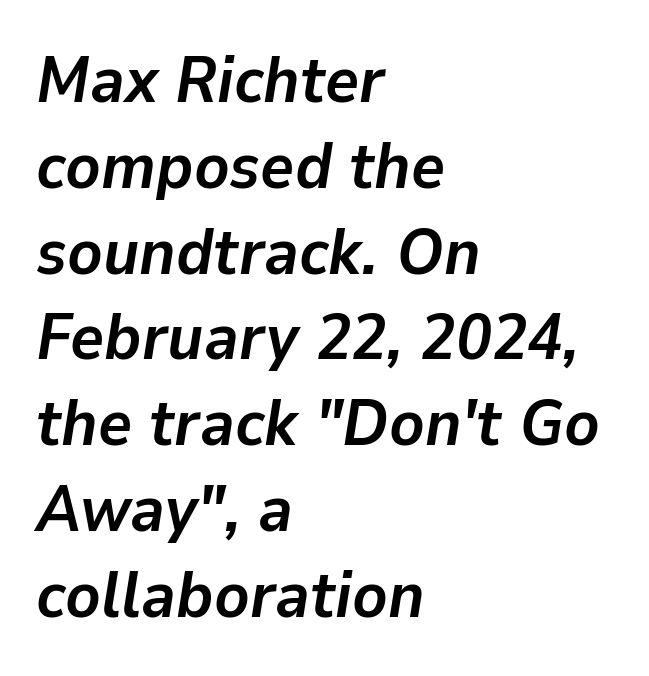
The image shows 65 px semibold type, italic (leaning right); set left-aligned, normal line spacing (1.32x), normal letter spacing, not underlined; low stroke contrast and a medium x-height.
